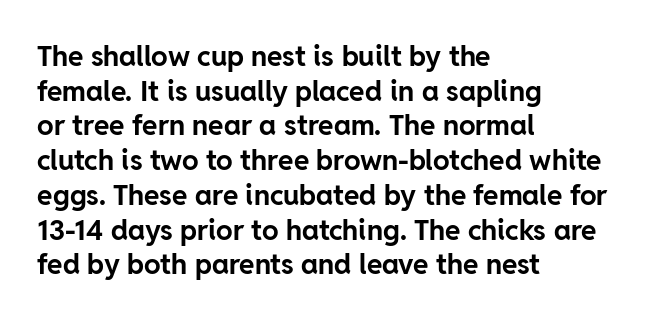
Q: Is the text bold? A: Yes.
Q: Is the text italic (slanted)? A: No, it is upright.
Q: Is the typeface a serif or a sans-serif typeface? A: Sans-serif.
Q: Is the text underlined? A: No.
Q: How is the paragraph aligned? A: Left-aligned.
Q: Is the spacing between letters normal or unusually wide? A: Normal.
Q: Width (condensed, normal, or wide)? A: Normal.
Q: Stroke contrast? A: Low.
Q: x-height? A: Medium.
Q: Monospaced? A: No.
